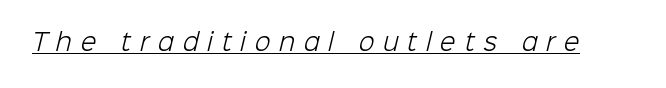
Q: Is the text bold? A: No.
Q: Is the text underlined? A: Yes.
Q: Is the spacing between letters normal or unusually wide? A: Unusually wide.
